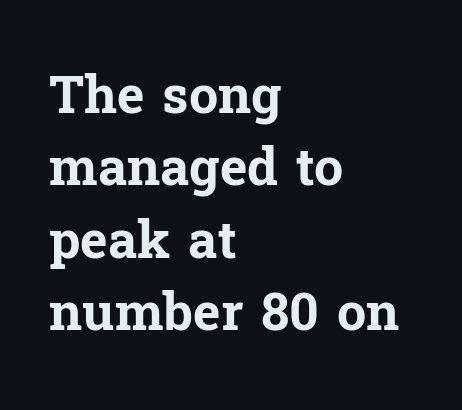
{"serif": "yes", "italic": "no", "bold": "yes", "weight": "bold", "width": "normal", "stroke_contrast": "low", "x_height": "medium", "monospaced": "no", "underline": "no", "align": "left", "line_spacing": "normal", "line_spacing_ratio": 1.39, "letter_spacing": "normal", "letter_spacing_em": 0.0, "glyph_px": 52}
